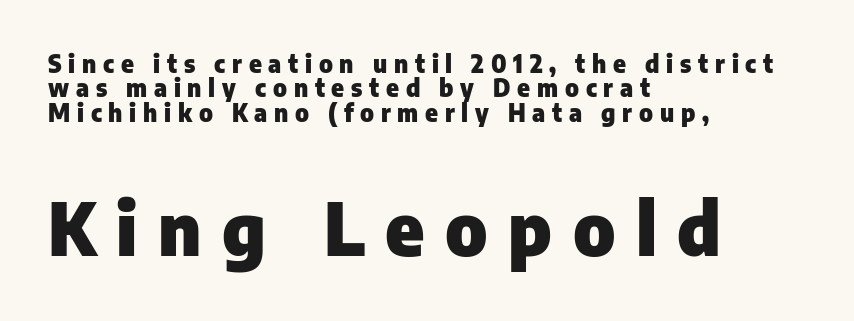
Pretty heavy lettering here — definitely bold. Do the characters align in a grid? No, the font is proportional. The following chunk of copy outweighs the initial chunk in type size. This sample uses a sans-serif face. The gaps between neighbouring characters are conspicuously large.
